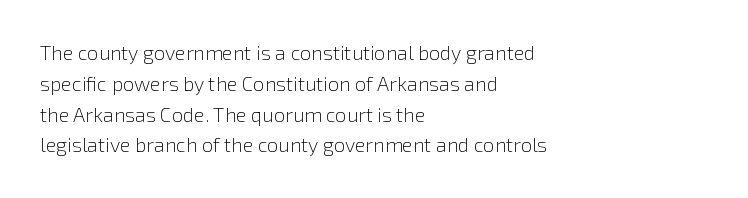
{"italic": "no", "bold": "no", "underline": "no", "align": "left", "line_spacing": "normal", "line_spacing_ratio": 1.54, "letter_spacing": "normal", "letter_spacing_em": 0.0, "glyph_px": 20}
